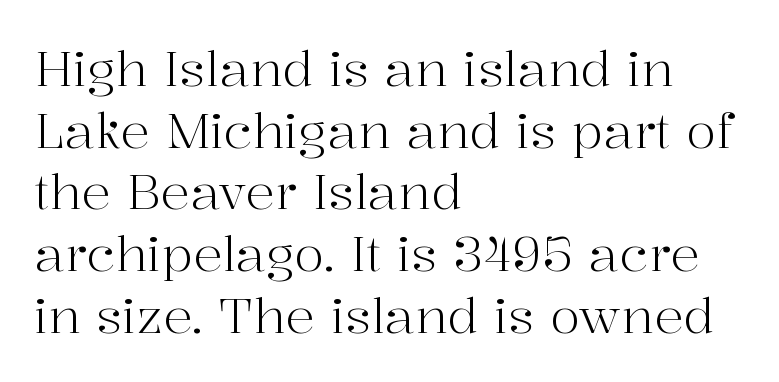
Q: Is the text bold? A: No.
Q: Is the text italic (slanted)? A: No, it is upright.
Q: Is the typeface a serif or a sans-serif typeface? A: Serif.
Q: Is the text underlined? A: No.
Q: How is the paragraph aligned? A: Left-aligned.
Q: Is the spacing between letters normal or unusually wide? A: Normal.
Q: Is the spacing between lines tight, normal or loose? A: Normal.
Q: Width (condensed, normal, or wide)? A: Normal.
Q: Stroke contrast? A: High.
Q: x-height? A: Medium.
Q: Monospaced? A: No.
